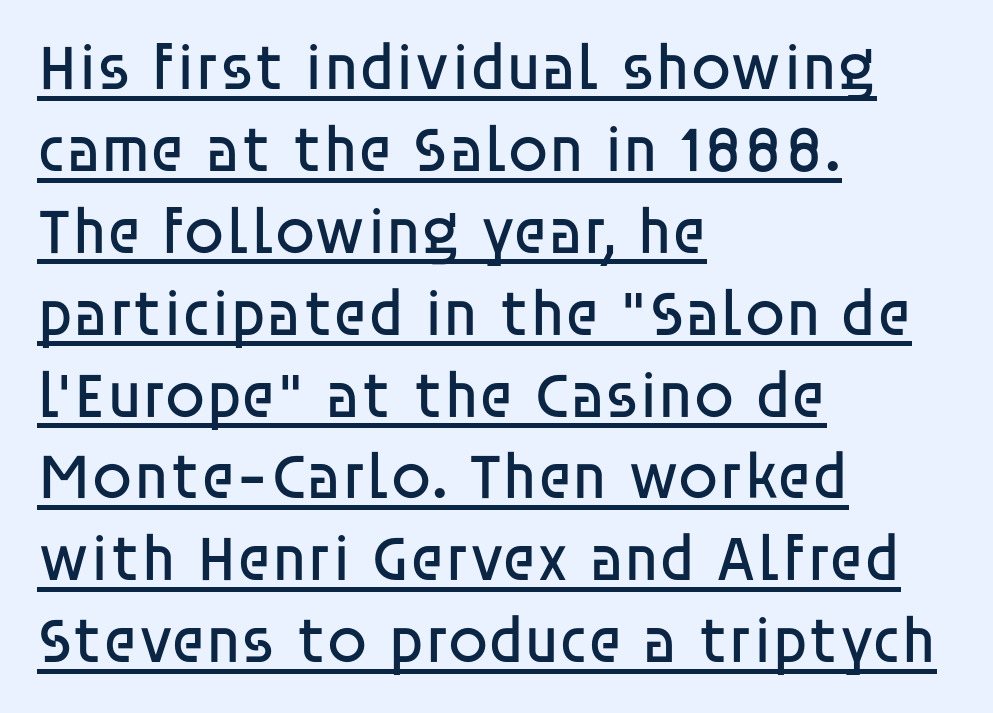
{"serif": "no", "italic": "no", "bold": "no", "weight": "regular", "width": "normal", "stroke_contrast": "low", "x_height": "large", "monospaced": "no", "underline": "yes", "align": "left", "line_spacing": "normal", "line_spacing_ratio": 1.26, "letter_spacing": "normal", "letter_spacing_em": 0.0, "glyph_px": 65}
